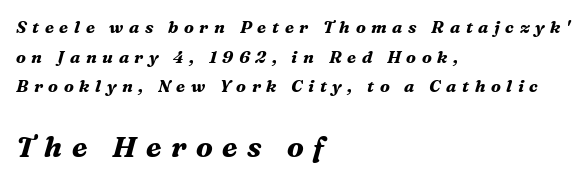
The image shows 29 px bold serif type, italic (leaning right); set left-aligned, line spacing 1.74x, unusually wide letter spacing (+0.33 em), not underlined; the second (bottom) block is 1.71x larger; medium stroke contrast and a medium x-height.
